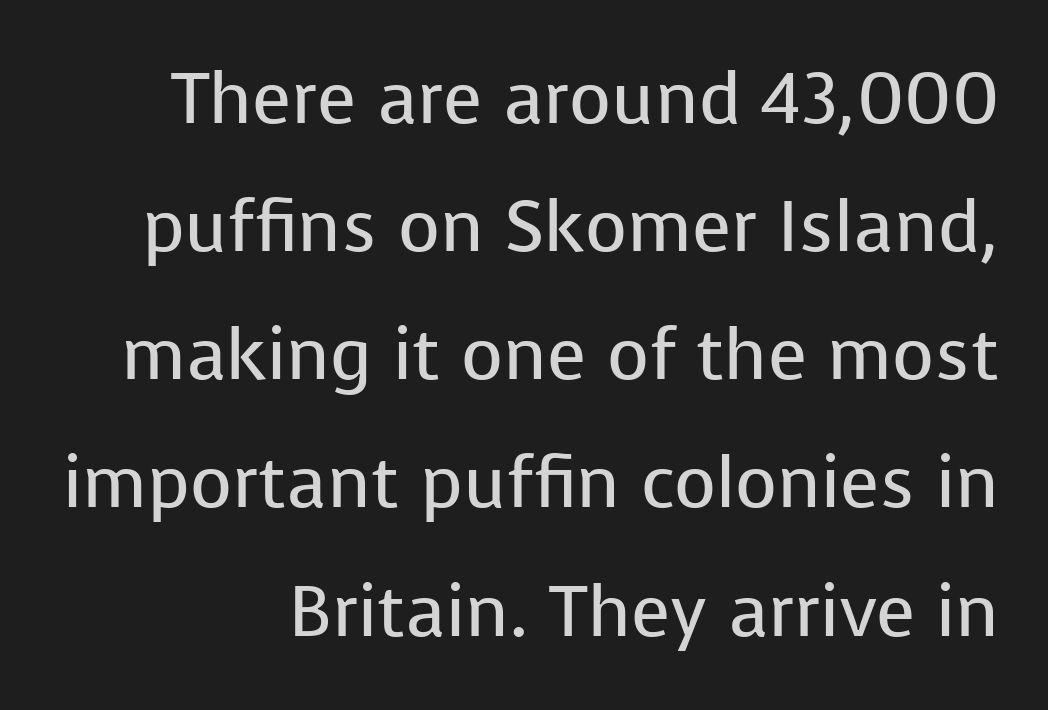
The image shows 72 px regular-weight sans-serif type, upright; set line spacing 1.78x, normal letter spacing, not underlined; low stroke contrast and a medium x-height.
